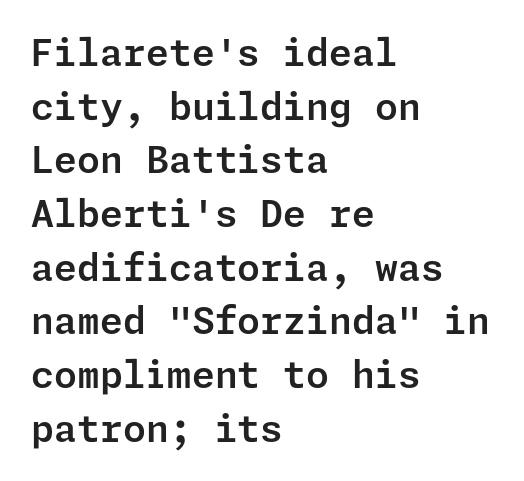
Q: Is the text italic (slanted)? A: No, it is upright.
Q: Is the typeface a serif or a sans-serif typeface? A: Sans-serif.
Q: Is the text underlined? A: No.
Q: How is the paragraph aligned? A: Left-aligned.
Q: Is the spacing between letters normal or unusually wide? A: Normal.
Q: Is the spacing between lines tight, normal or loose? A: Normal.
Q: Width (condensed, normal, or wide)? A: Normal.
Q: Stroke contrast? A: Low.
Q: x-height? A: Medium.
